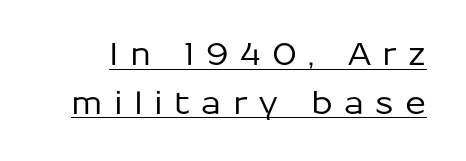
The image shows 31 px sans-serif type, upright; set normal line spacing (1.57x), unusually wide letter spacing (+0.36 em), underlined; low stroke contrast and a medium x-height.
